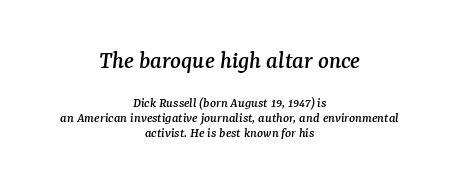
{"italic": "yes", "lean": "right", "slant_degrees": 7, "underline": "no", "align": "center", "line_spacing": "tight", "line_spacing_ratio": 1.07, "letter_spacing": "normal", "letter_spacing_em": 0.0, "larger_block": "first", "size_ratio": 1.79, "glyph_px": 25}
